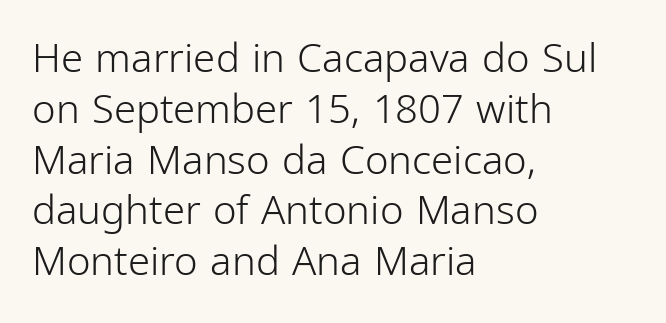
Where is the straight margin? On the left. Short note: letters normally spaced. Does the leading feel generous? No, just average. The font's upright variant was chosen for this text. Unmarked baselines from the first word to the last. Stroke terminals: plain, sans-serif.
